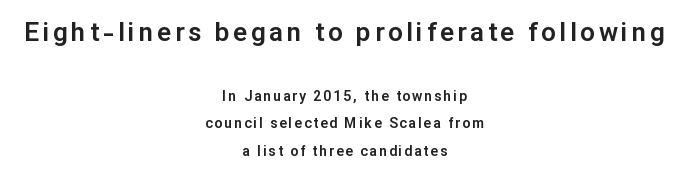
{"italic": "no", "underline": "no", "align": "center", "line_spacing": "loose", "line_spacing_ratio": 1.94, "larger_block": "first", "size_ratio": 1.86, "glyph_px": 26}
